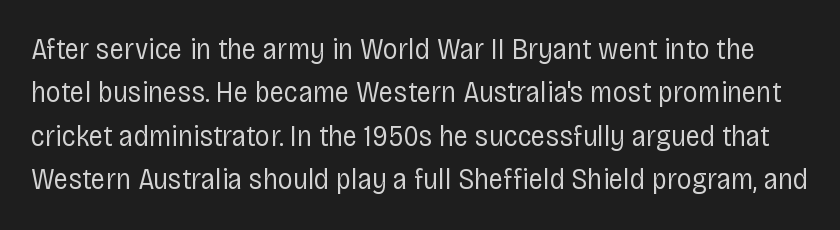
No extra tracking has been applied to these lines. You can tell it's not italic because the verticals are truly vertical. The letters advance in unequal steps, a hallmark of proportional type. Does the type have serifs? No, each stem ends abruptly. No word sits above an underline. Bold? No — there's no thickening of the strokes.
